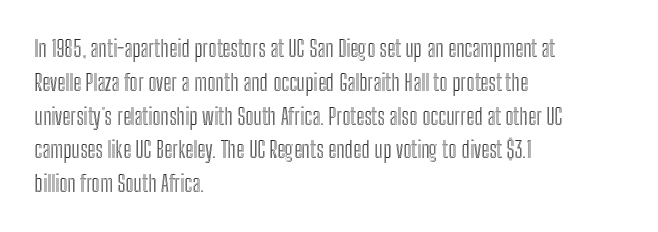
The image shows 23 px text type, upright; set left-aligned, normal line spacing (1.47x), normal letter spacing, not underlined.
